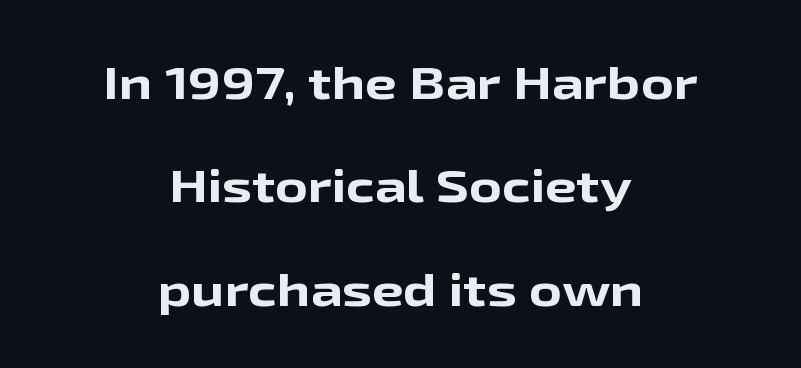
Typographically, this falls in the sans-serif category. This sample trades compactness for vertical openness between lines. The typography opts for an upright posture over an oblique one. Underlining? Definitely not there. Line starts and ends both wander, symmetrically. The letterforms sit shoulder to shoulder at normal distance.
